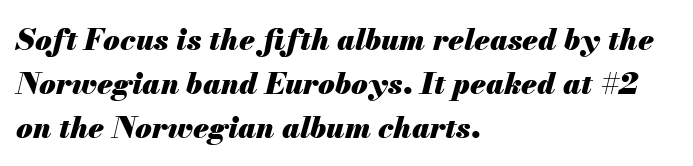
The image shows 30 px heavy type, italic (leaning right); set left-aligned, normal line spacing (1.46x), normal letter spacing, not underlined; medium stroke contrast and a small x-height.
